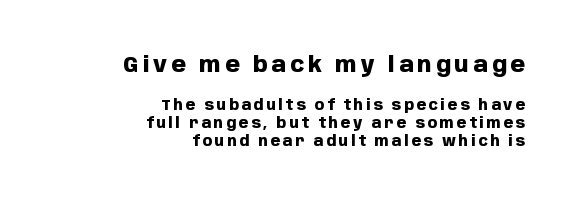
Q: Is the text bold? A: Yes.
Q: Is the text italic (slanted)? A: No, it is upright.
Q: Is the text underlined? A: No.
Q: How is the paragraph aligned? A: Right-aligned.
Q: Is the spacing between lines tight, normal or loose? A: Normal.
Q: Which block of text is set in a larger size, the first (top) or the second (bottom)? A: The first (top) one.
